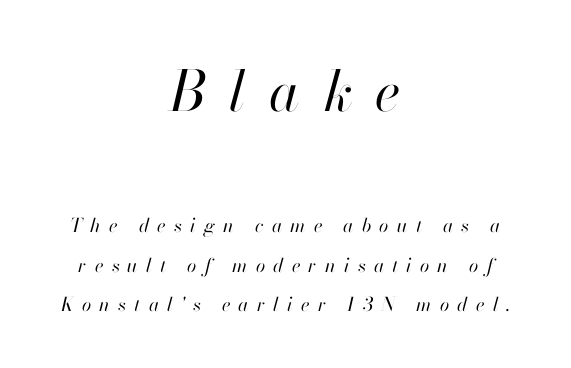
Horizontal alignment here is central, giving a formal, balanced look. Stroke mass is kept to a normal reading level or below. Bare-footed words on every line. Notice how the stems are inclined rather than vertical — that's the hallmark of italics. Students, note that the glyphs here are deliberately spaced far apart.
